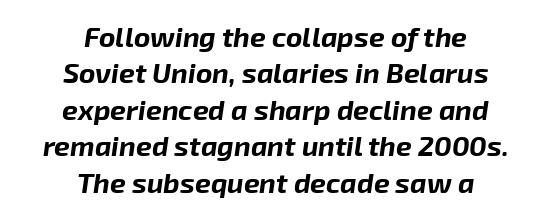
Q: Is the text bold? A: Yes.
Q: Is the text italic (slanted)? A: Yes, it leans right by about 8 degrees.
Q: Is the text underlined? A: No.
Q: How is the paragraph aligned? A: Centered.
Q: Is the spacing between letters normal or unusually wide? A: Normal.
Q: Is the spacing between lines tight, normal or loose? A: Normal.
Q: Width (condensed, normal, or wide)? A: Normal.
Q: Stroke contrast? A: Low.
Q: x-height? A: Medium.
Q: Monospaced? A: No.
